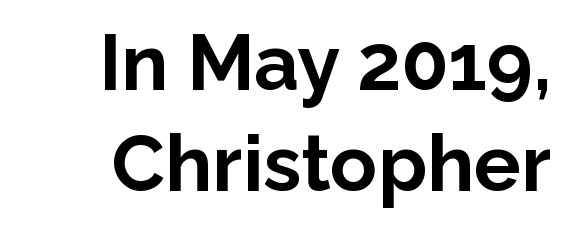
The image shows 78 px bold sans-serif type, upright; set right-aligned, normal line spacing (1.3x), normal letter spacing, not underlined; low stroke contrast and a medium x-height.
